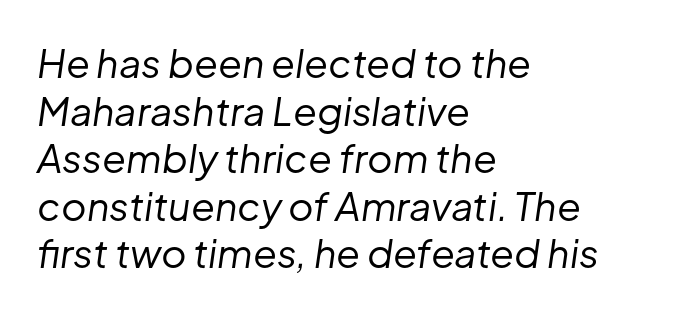
The image shows 39 px regular-weight type, italic (leaning right); set left-aligned, line spacing 1.22x, normal letter spacing, not underlined; low stroke contrast and a medium x-height.
